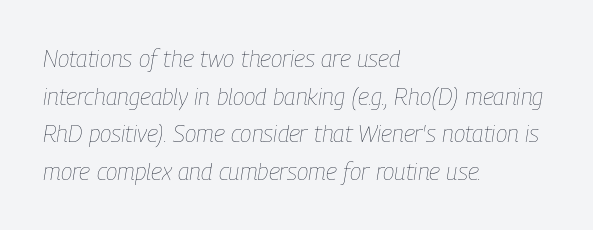
{"italic": "yes", "lean": "right", "slant_degrees": 9, "bold": "no", "underline": "no", "align": "left", "line_spacing": "normal", "line_spacing_ratio": 1.57, "letter_spacing": "normal", "letter_spacing_em": 0.0, "glyph_px": 24}
